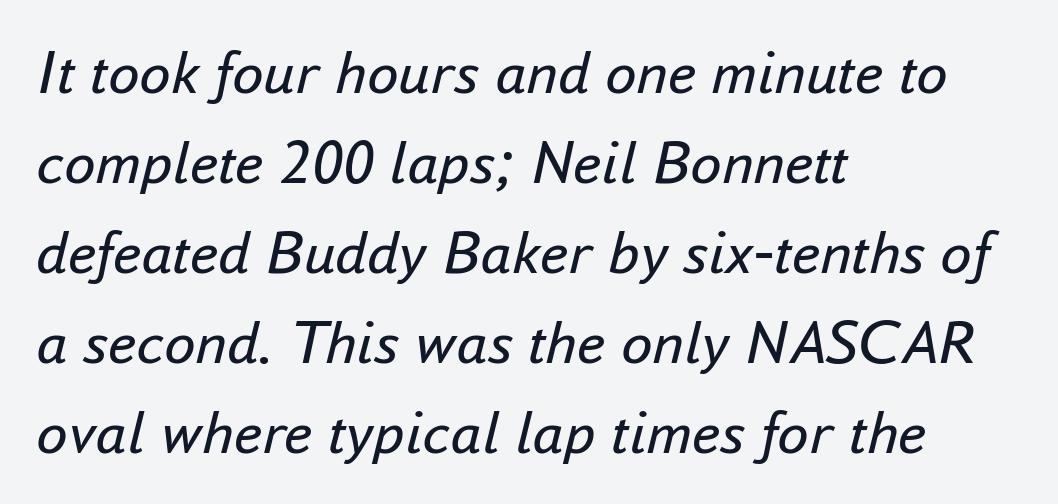
A typesetter would call this proportional, since set widths differ per character. Each row of text sits above clean, open space. Layout note: lines flush left. An italicized treatment has been applied to the whole sample.
